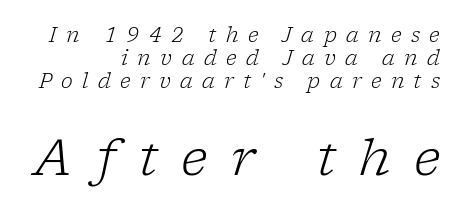
Q: Is the text bold? A: No.
Q: Is the text italic (slanted)? A: Yes, it leans right by about 17 degrees.
Q: Is the typeface a serif or a sans-serif typeface? A: Serif.
Q: Is the text underlined? A: No.
Q: How is the paragraph aligned? A: Right-aligned.
Q: Is the spacing between letters normal or unusually wide? A: Unusually wide.
Q: Which block of text is set in a larger size, the first (top) or the second (bottom)? A: The second (bottom) one.
Q: Width (condensed, normal, or wide)? A: Normal.
Q: Stroke contrast? A: Low.
Q: x-height? A: Medium.
Q: Monospaced? A: No.
